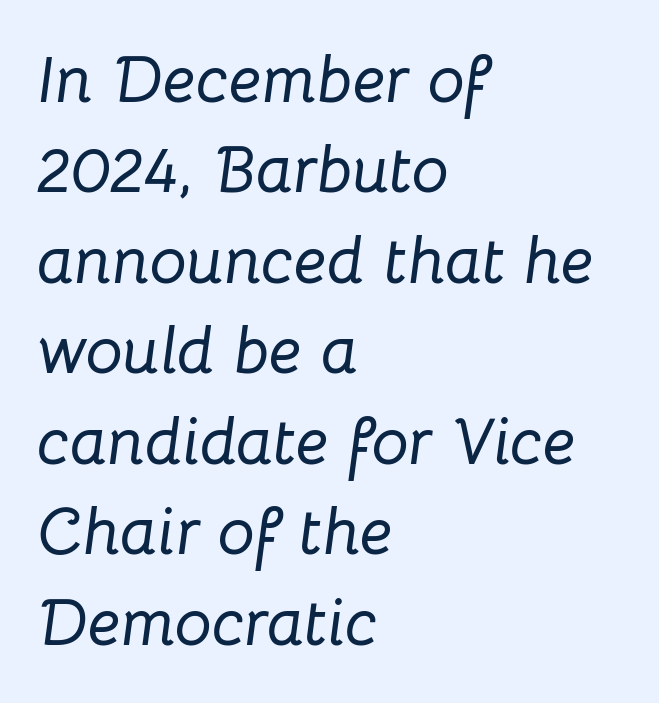
Q: Is the text italic (slanted)? A: Yes, it leans right by about 8 degrees.
Q: Is the text underlined? A: No.
Q: How is the paragraph aligned? A: Left-aligned.
Q: Is the spacing between letters normal or unusually wide? A: Normal.
Q: Is the spacing between lines tight, normal or loose? A: Normal.
Q: Width (condensed, normal, or wide)? A: Normal.
Q: Stroke contrast? A: Low.
Q: x-height? A: Medium.
Q: Monospaced? A: No.
